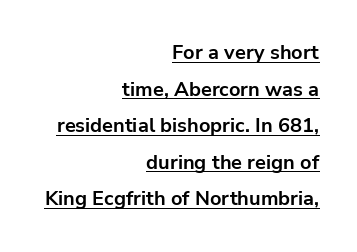
Alignment: flush right. Nobody touched the tracking dial on this one. Do the letters lean? They stand straight. A continuous stroke trails under the words, as in a hyperlink. The strokes are fattened all the way to bold.
